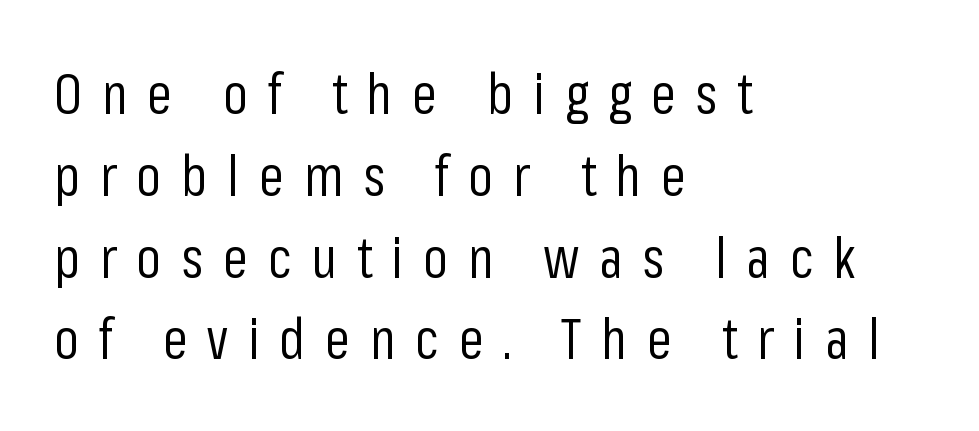
Q: Is the text bold? A: No.
Q: Is the text italic (slanted)? A: No, it is upright.
Q: Is the typeface a serif or a sans-serif typeface? A: Sans-serif.
Q: Is the text underlined? A: No.
Q: How is the paragraph aligned? A: Left-aligned.
Q: Is the spacing between letters normal or unusually wide? A: Unusually wide.
Q: Is the spacing between lines tight, normal or loose? A: Normal.
Q: Width (condensed, normal, or wide)? A: Condensed.
Q: Stroke contrast? A: Low.
Q: x-height? A: Medium.
Q: Monospaced? A: No.
